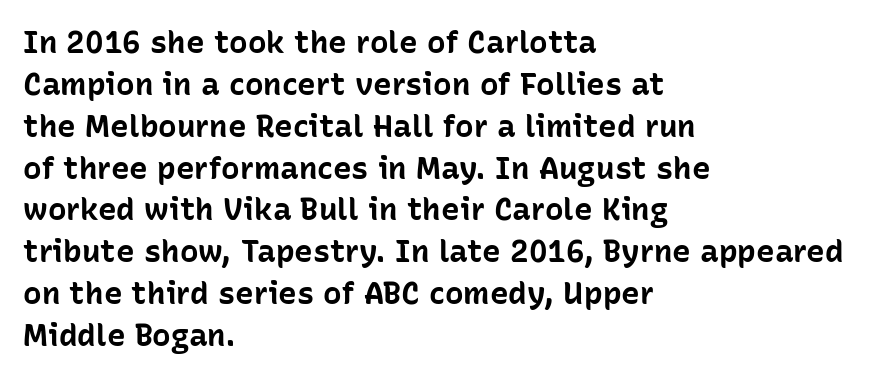
Q: Is the text bold? A: Yes.
Q: Is the text italic (slanted)? A: No, it is upright.
Q: Is the typeface a serif or a sans-serif typeface? A: Sans-serif.
Q: Is the text underlined? A: No.
Q: How is the paragraph aligned? A: Left-aligned.
Q: Is the spacing between letters normal or unusually wide? A: Normal.
Q: Is the spacing between lines tight, normal or loose? A: Normal.
Q: Width (condensed, normal, or wide)? A: Normal.
Q: Stroke contrast? A: Low.
Q: x-height? A: Medium.
Q: Monospaced? A: No.
